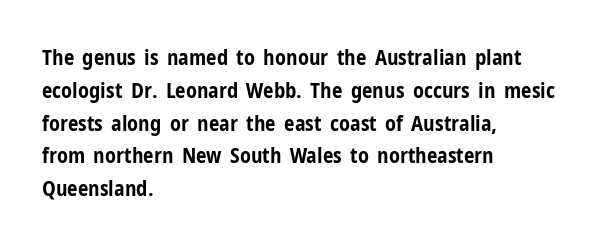
Weight check: bold — yes, fully. This rendering features lettering with no underline. This is the regular roman posture of the typeface. Is there much room between lines? A standard amount, neither cramped nor airy. No extra tracking has been applied to these lines. The rag falls on the right side of this text block.
